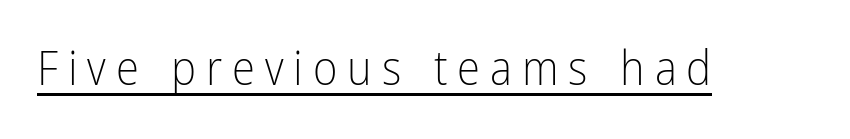
{"serif": "no", "italic": "no", "bold": "no", "weight": "light", "width": "condensed", "stroke_contrast": "low", "x_height": "medium", "monospaced": "no", "underline": "yes", "letter_spacing": "wide", "letter_spacing_em": 0.21, "glyph_px": 47}
